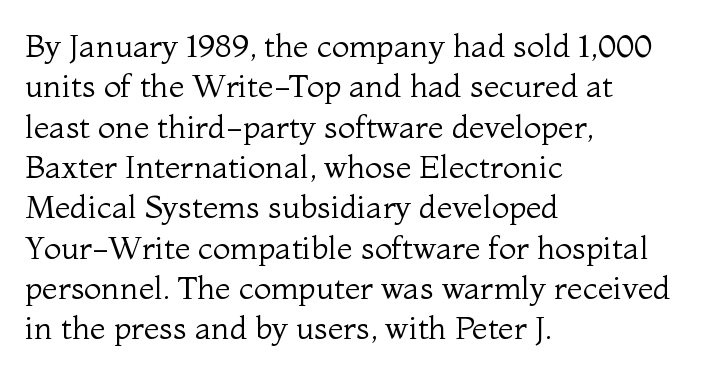
You could not count columns in this text — the font is proportionally spaced. Compared with a typical body face, this is equally light or lighter still. Each new line begins a customary step beneath the previous one. A roman cut, with each character standing at attention.
